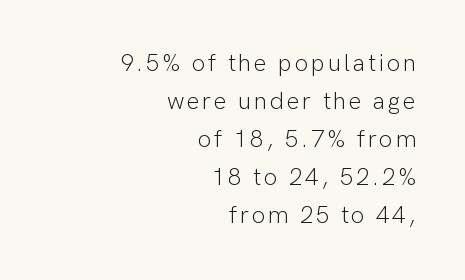
The image shows 24 px text type, upright; set right-aligned, normal line spacing (1.58x), not underlined.
